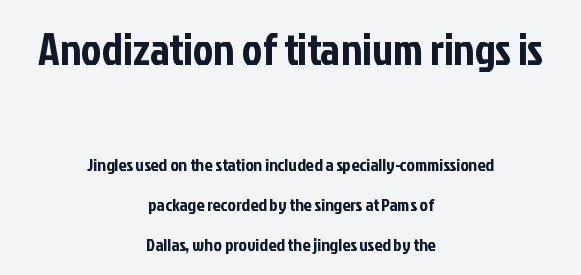
Q: Is the text italic (slanted)? A: No, it is upright.
Q: Is the typeface a serif or a sans-serif typeface? A: Sans-serif.
Q: Is the text underlined? A: No.
Q: How is the paragraph aligned? A: Centered.
Q: Is the spacing between letters normal or unusually wide? A: Normal.
Q: Is the spacing between lines tight, normal or loose? A: Loose.
Q: Which block of text is set in a larger size, the first (top) or the second (bottom)? A: The first (top) one.
Q: Width (condensed, normal, or wide)? A: Condensed.
Q: Stroke contrast? A: Low.
Q: x-height? A: Medium.
Q: Monospaced? A: No.
